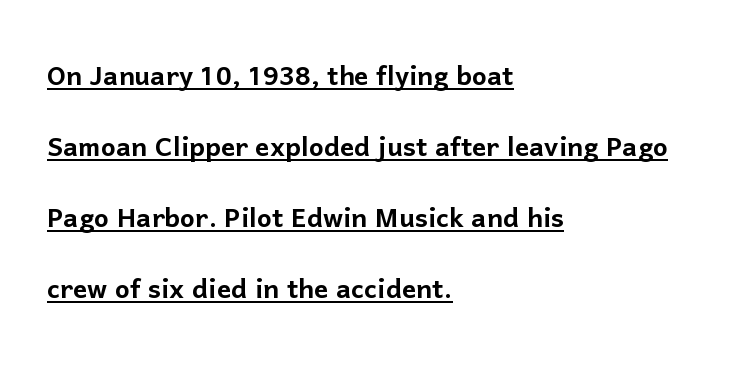
The image shows 35 px sans-serif type, upright; set left-aligned, loose line spacing (2.03x), normal letter spacing, underlined; low stroke contrast and a medium x-height.
